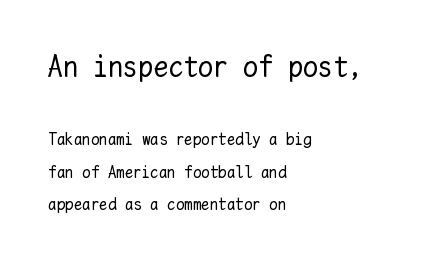
A great deal of white space separates one row of letters from the next. If you drew a ruler down the left edge, every line would touch it. Scale decreases going downward across the two blocks. Vertical strokes here are truly vertical. Think standard paragraph weight, or any step lighter than that. Is this a fixed-width face? Yes — each glyph sits in an identical cell.
